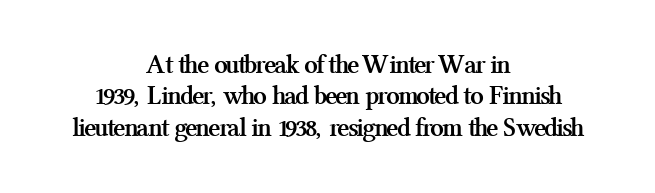
These lines were composed using upright roman letters. Heft: maximum for text — a bold. Descenders are the only things crossing below the line. Is the block centered? Yes — each line is placed symmetrically about the middle. Short note: letters normally spaced.
